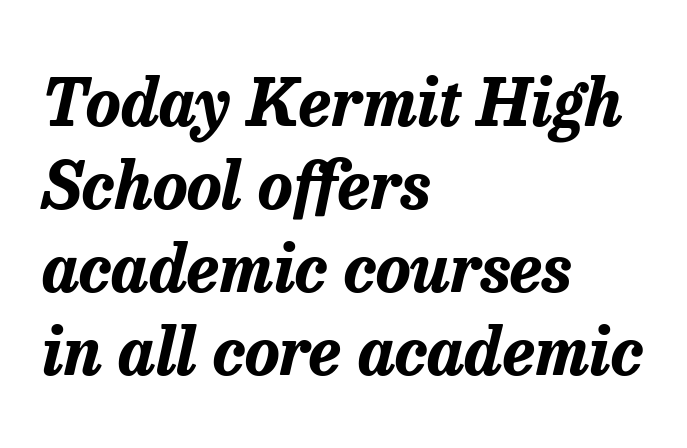
The image shows 66 px bold type, italic (leaning right); set left-aligned, normal line spacing (1.26x), normal letter spacing, not underlined; low stroke contrast and a medium x-height.
